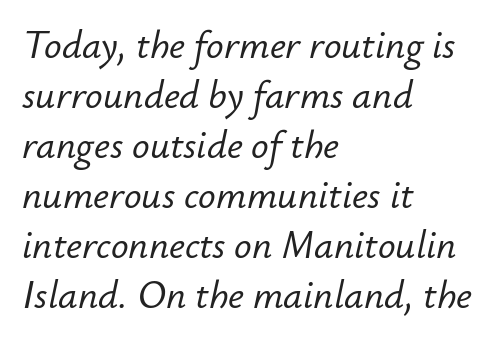
Q: Is the text italic (slanted)? A: Yes, it leans right by about 12 degrees.
Q: Is the text underlined? A: No.
Q: How is the paragraph aligned? A: Left-aligned.
Q: Is the spacing between letters normal or unusually wide? A: Normal.
Q: Is the spacing between lines tight, normal or loose? A: Normal.
Q: Width (condensed, normal, or wide)? A: Normal.
Q: Stroke contrast? A: Low.
Q: x-height? A: Small.
Q: Monospaced? A: No.
